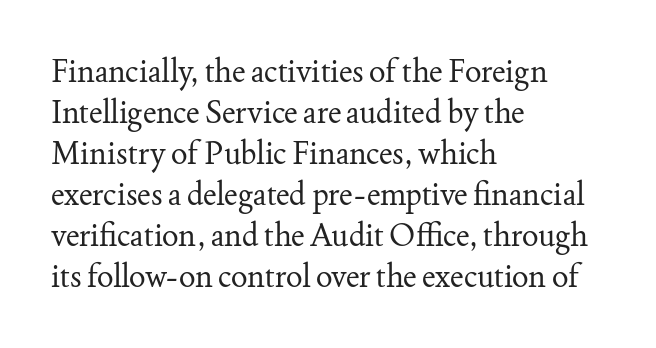
The image shows 31 px regular-weight serif type, upright; set left-aligned, normal line spacing (1.32x), normal letter spacing, not underlined; medium stroke contrast and a small x-height.
